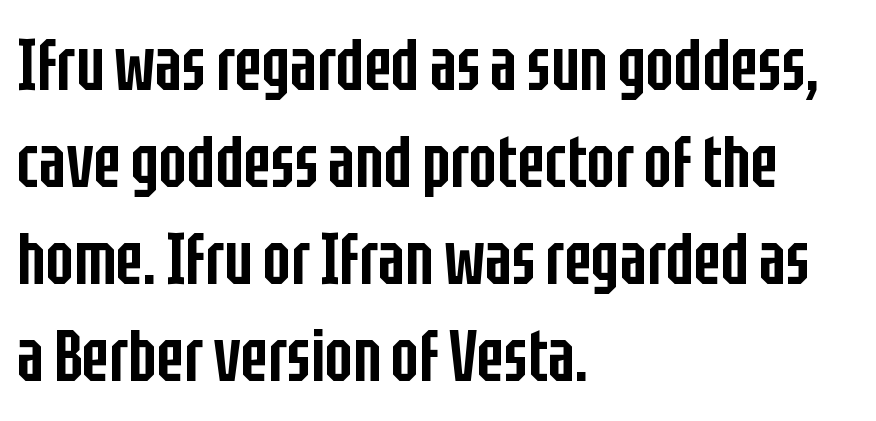
{"serif": "no", "italic": "no", "bold": "semi", "weight": "semibold", "width": "condensed", "stroke_contrast": "low", "x_height": "large", "monospaced": "no", "underline": "no", "align": "left", "line_spacing": "normal", "line_spacing_ratio": 1.33, "letter_spacing": "normal", "letter_spacing_em": 0.0, "glyph_px": 73}
